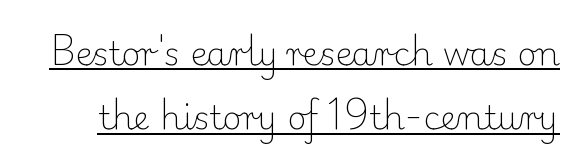
The face used here is seriffed, in the tradition of book romans. Summary of vertical rhythm: relaxed, with wide interline spacing. Style check: upright. Do the characters align in a grid? No, the font is proportional. In designer terms, the underline attribute is active on this setting.
